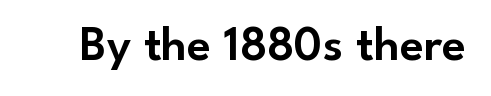
Has an underline been added? It has not. The letters sit at their default tracking, neither squeezed nor spread. Nope, not italic — everything's standing straight. No feet cap the strokes, marking this as sans-serif type. Proportional: the letters do not fall into vertical columns.
